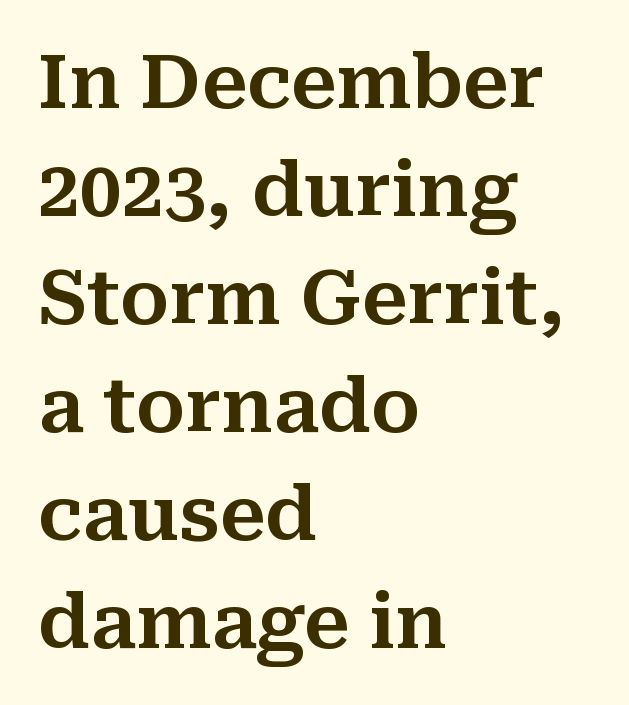
Is the block centered? No — it sits flush against the left margin. Look at the bottom of the vertical strokes: they flare into serifs here. Each new line begins a customary step beneath the previous one. In terms of posture, this sample is upright. The tracking reads as untouched default to a designer's eye. Underlining? Definitely not there.
